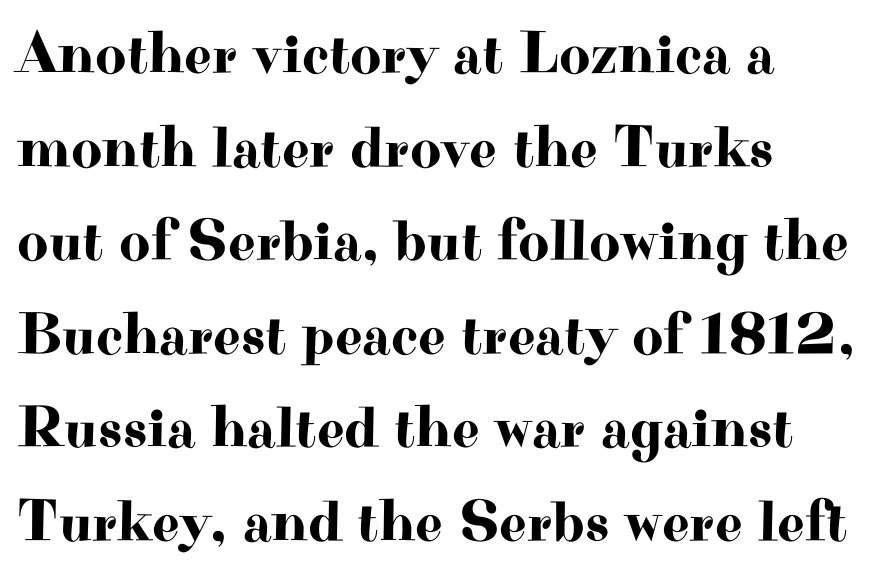
The image shows 60 px wide serif type, upright; set left-aligned, normal line spacing (1.56x), normal letter spacing, not underlined; high stroke contrast and a small x-height.
